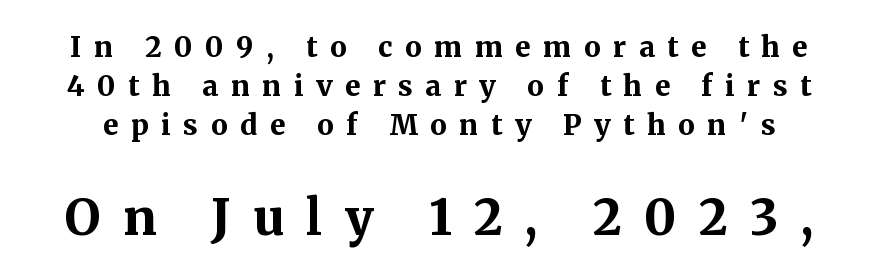
The image shows 49 px bold serif type, upright; set normal line spacing (1.4x), unusually wide letter spacing (+0.45 em), not underlined; the second (bottom) block is 1.75x larger; medium stroke contrast and a medium x-height.
